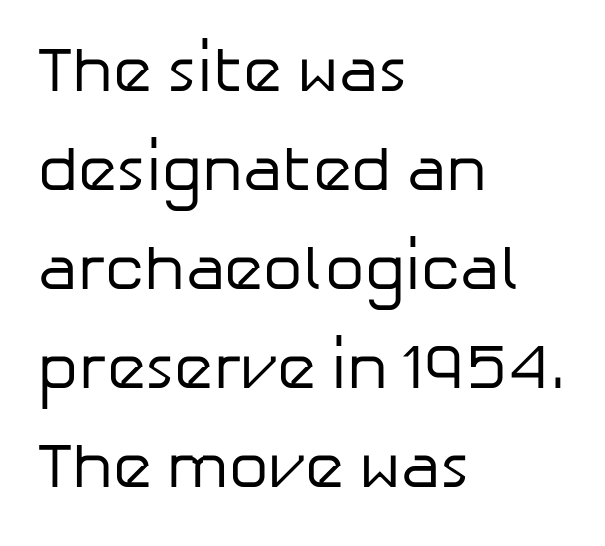
The image shows 63 px regular-weight sans-serif type, upright; set left-aligned, normal line spacing (1.57x), normal letter spacing, not underlined; low stroke contrast and a medium x-height.
